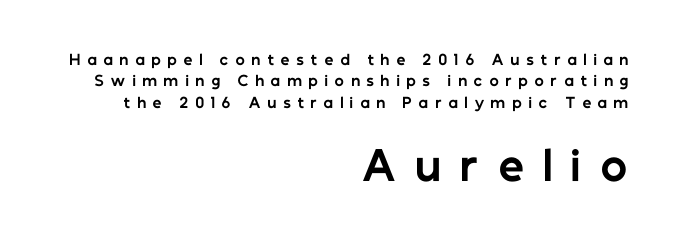
The image shows 40 px bold sans-serif type, upright; set right-aligned, normal line spacing (1.52x), unusually wide letter spacing (+0.48 em), not underlined; the second (bottom) block is 2.86x larger; low stroke contrast and a medium x-height.
